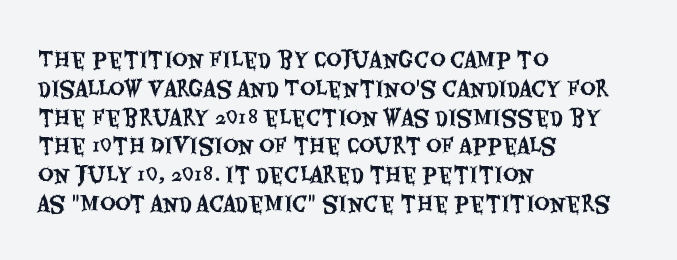
The image shows 21 px text type, upright; set left-aligned, normal line spacing (1.37x), normal letter spacing, not underlined.
